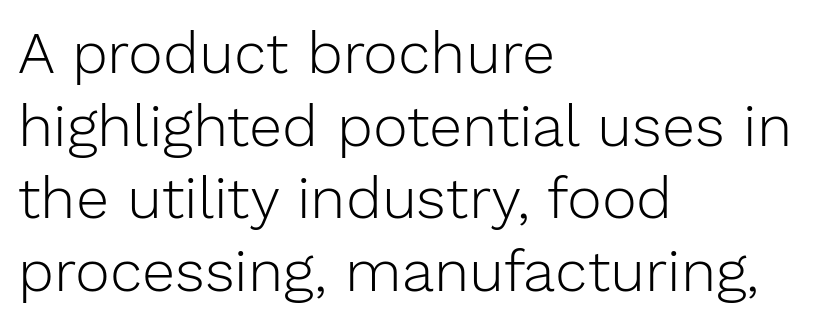
The image shows 59 px light sans-serif type, upright; set left-aligned, line spacing 1.23x, normal letter spacing, not underlined; low stroke contrast and a medium x-height.
